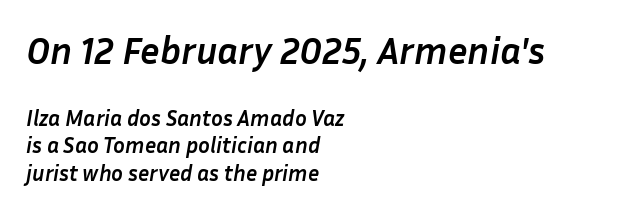
The image shows 38 px semibold type, italic (leaning right); set left-aligned, normal line spacing (1.25x), normal letter spacing, not underlined; the first (top) block is 1.73x larger; low stroke contrast and a medium x-height.
